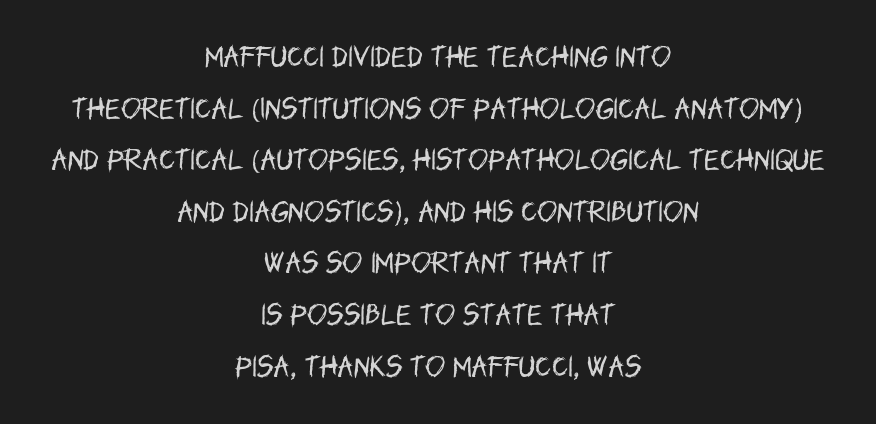
{"italic": "no", "bold": "no", "underline": "no", "align": "center", "line_spacing": "loose", "line_spacing_ratio": 2.15, "letter_spacing": "normal", "letter_spacing_em": 0.0, "glyph_px": 24}
